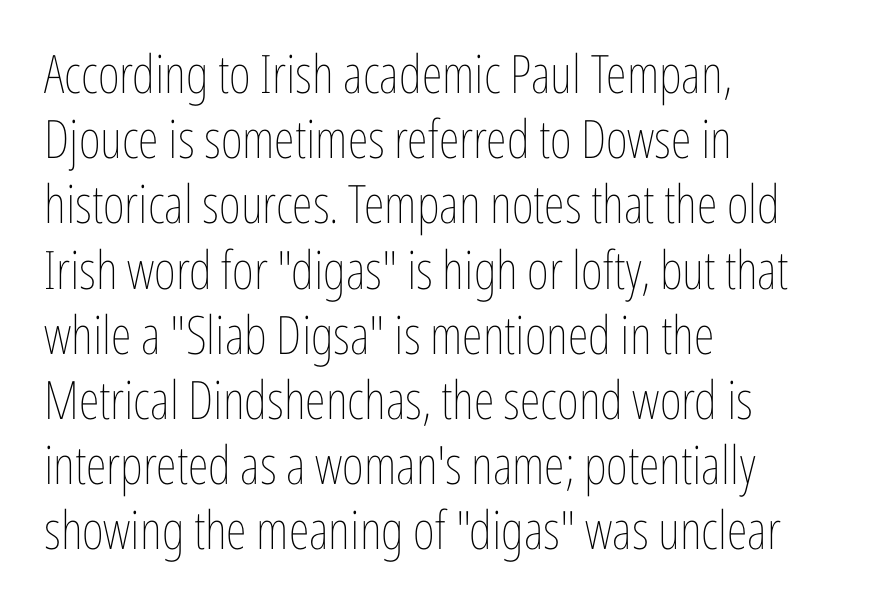
The image shows 53 px thin, condensed type, upright; set left-aligned, line spacing 1.23x, normal letter spacing, not underlined; low stroke contrast and a medium x-height.
